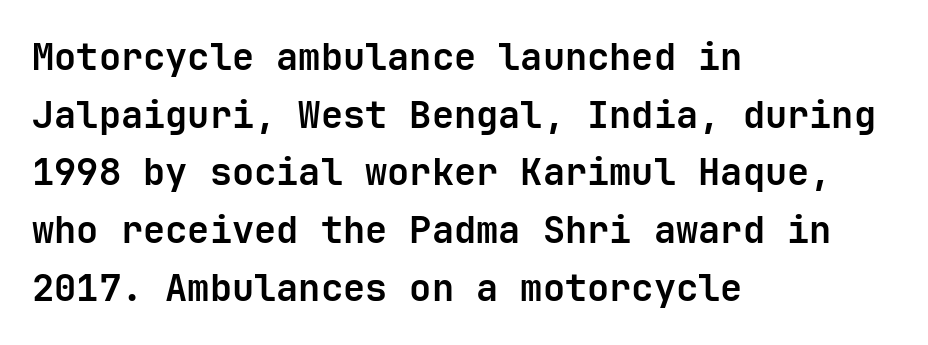
The image shows 37 px bold sans-serif type, upright, monospaced; set left-aligned, normal line spacing (1.56x), normal letter spacing, not underlined; low stroke contrast and a medium x-height.
